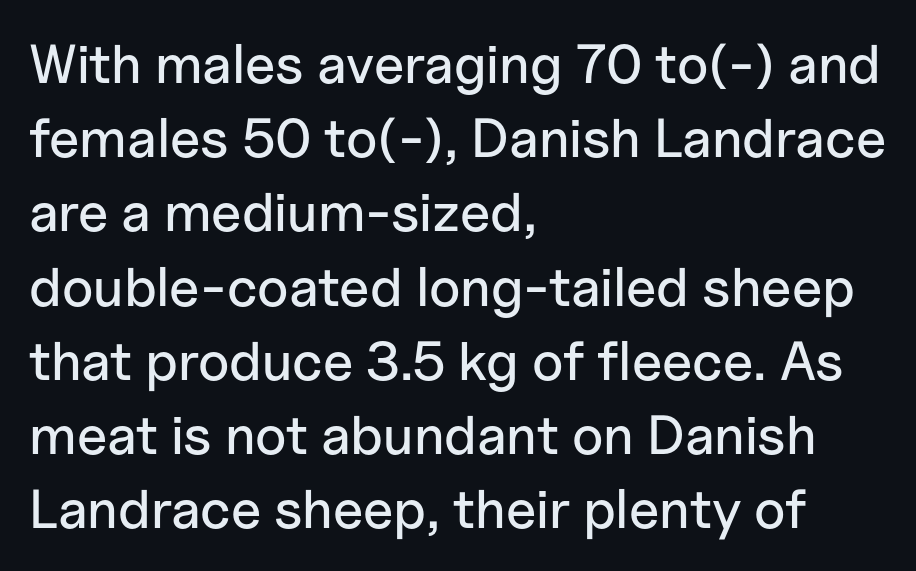
Q: Is the text italic (slanted)? A: No, it is upright.
Q: Is the typeface a serif or a sans-serif typeface? A: Sans-serif.
Q: Is the text underlined? A: No.
Q: How is the paragraph aligned? A: Left-aligned.
Q: Is the spacing between letters normal or unusually wide? A: Normal.
Q: Is the spacing between lines tight, normal or loose? A: Normal.
Q: Width (condensed, normal, or wide)? A: Normal.
Q: Stroke contrast? A: Low.
Q: x-height? A: Medium.
Q: Monospaced? A: No.
